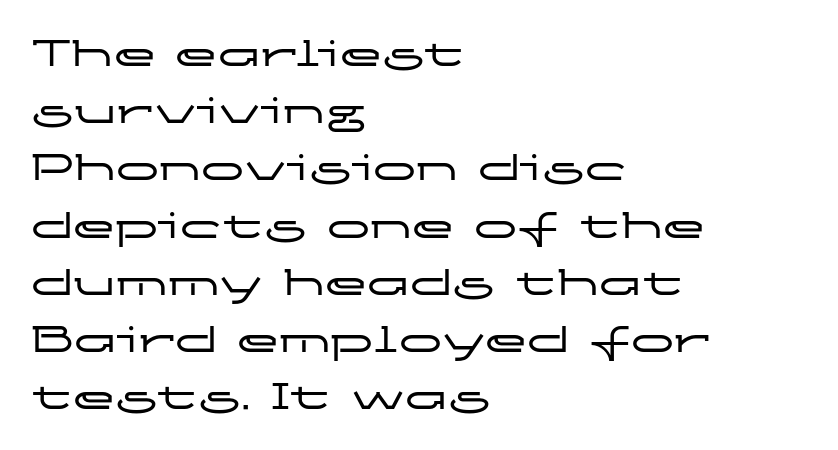
Q: Is the text italic (slanted)? A: No, it is upright.
Q: Is the typeface a serif or a sans-serif typeface? A: Sans-serif.
Q: Is the text underlined? A: No.
Q: How is the paragraph aligned? A: Left-aligned.
Q: Is the spacing between letters normal or unusually wide? A: Normal.
Q: Is the spacing between lines tight, normal or loose? A: Normal.
Q: Width (condensed, normal, or wide)? A: Wide.
Q: Stroke contrast? A: Low.
Q: x-height? A: Medium.
Q: Monospaced? A: No.
